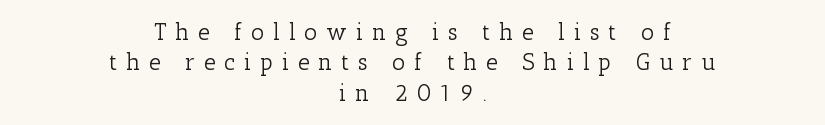
Q: Is the text bold? A: No.
Q: Is the text italic (slanted)? A: No, it is upright.
Q: Is the text underlined? A: No.
Q: How is the paragraph aligned? A: Centered.
Q: Is the spacing between letters normal or unusually wide? A: Unusually wide.
Q: Is the spacing between lines tight, normal or loose? A: Normal.
